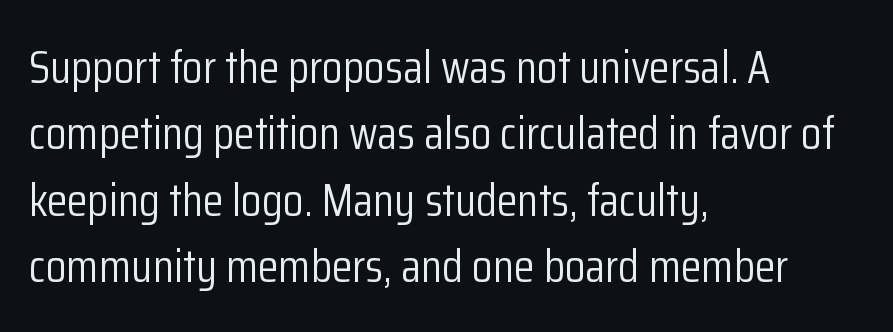
The image shows 47 px light, condensed sans-serif type, upright; set left-aligned, normal line spacing (1.41x), normal letter spacing, not underlined; low stroke contrast and a medium x-height.
